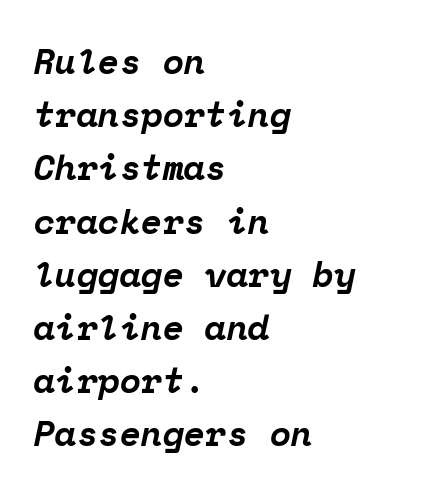
These lines are rendered in a fixed-pitch font. All the whitespace from short lines collects on the right. There's an unmistakable incline to the writing here. Regarding serifs, this sample has them. Typesetter's note: full bold, strokes at maximum text heaviness. The passage shown stacks its lines at a standard gap.
